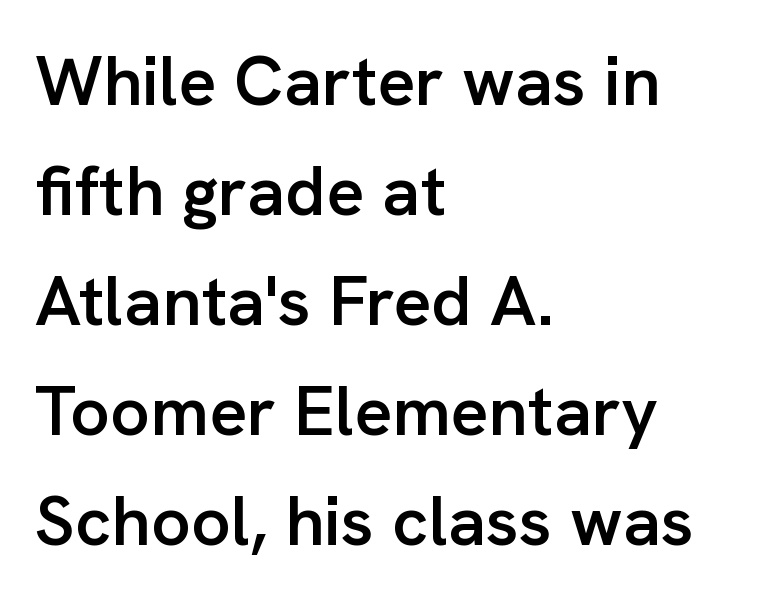
The image shows 70 px semibold sans-serif type, upright; set left-aligned, normal line spacing (1.57x), normal letter spacing, not underlined; low stroke contrast and a medium x-height.
